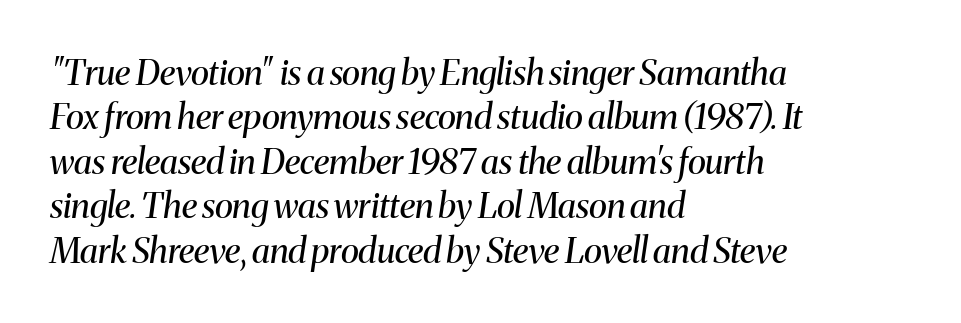
Words float on clear page, feet unadorned. Letterform terminals end in serifs throughout the passage. The letters advance in unequal steps, a hallmark of proportional type. One-word summary of the alignment: left.
